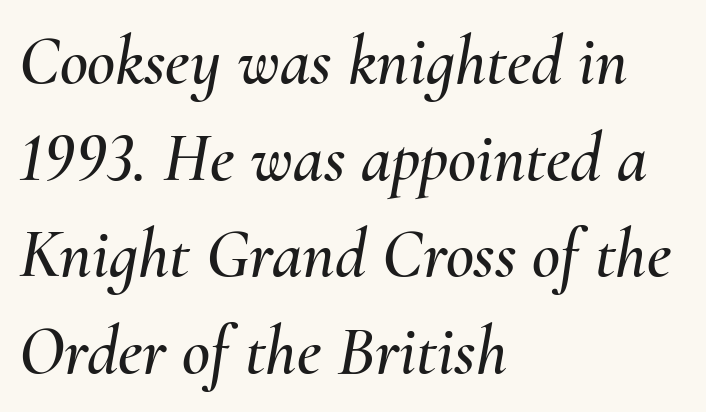
{"italic": "yes", "lean": "right", "slant_degrees": 10, "width": "normal", "stroke_contrast": "medium", "x_height": "small", "monospaced": "no", "underline": "no", "align": "left", "line_spacing": "normal", "line_spacing_ratio": 1.4, "letter_spacing": "normal", "letter_spacing_em": 0.0, "glyph_px": 69}
